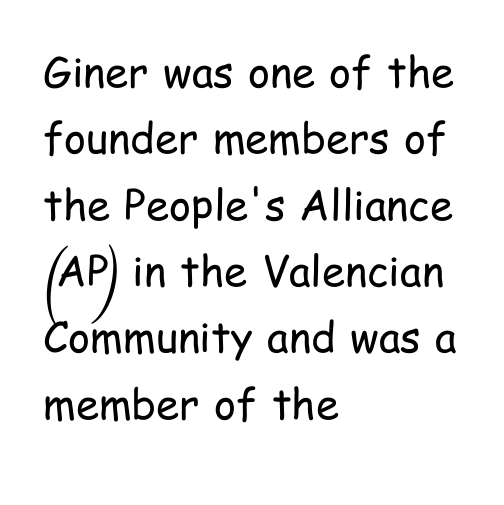
The image shows 42 px regular-weight, condensed sans-serif type, upright; set left-aligned, normal line spacing (1.58x), normal letter spacing, not underlined; low stroke contrast and a medium x-height.
